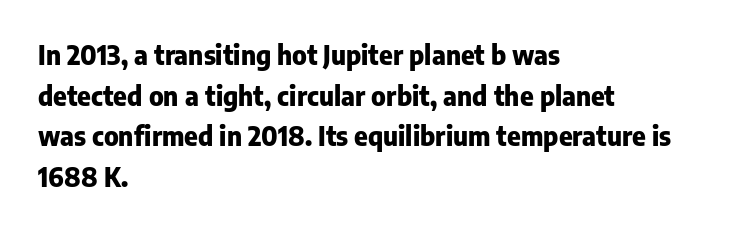
Q: Is the text bold? A: Yes.
Q: Is the text italic (slanted)? A: No, it is upright.
Q: Is the text underlined? A: No.
Q: How is the paragraph aligned? A: Left-aligned.
Q: Is the spacing between letters normal or unusually wide? A: Normal.
Q: Is the spacing between lines tight, normal or loose? A: Normal.
